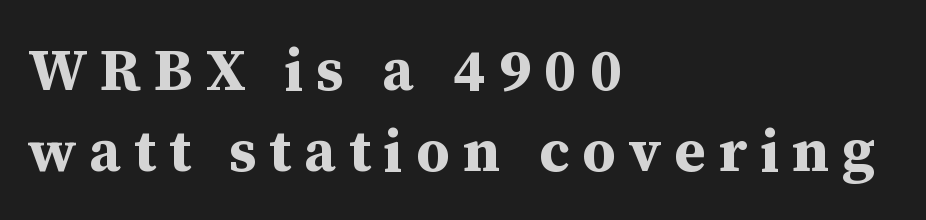
Q: Is the text bold? A: Yes.
Q: Is the text italic (slanted)? A: No, it is upright.
Q: Is the typeface a serif or a sans-serif typeface? A: Serif.
Q: Is the text underlined? A: No.
Q: How is the paragraph aligned? A: Left-aligned.
Q: Is the spacing between letters normal or unusually wide? A: Unusually wide.
Q: Is the spacing between lines tight, normal or loose? A: Normal.
Q: Width (condensed, normal, or wide)? A: Normal.
Q: Stroke contrast? A: Medium.
Q: x-height? A: Medium.
Q: Monospaced? A: No.
